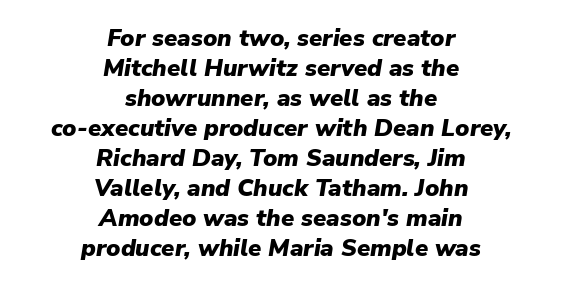
The image shows 24 px bold type, italic (leaning right); set centered, normal line spacing (1.25x), normal letter spacing, not underlined.
